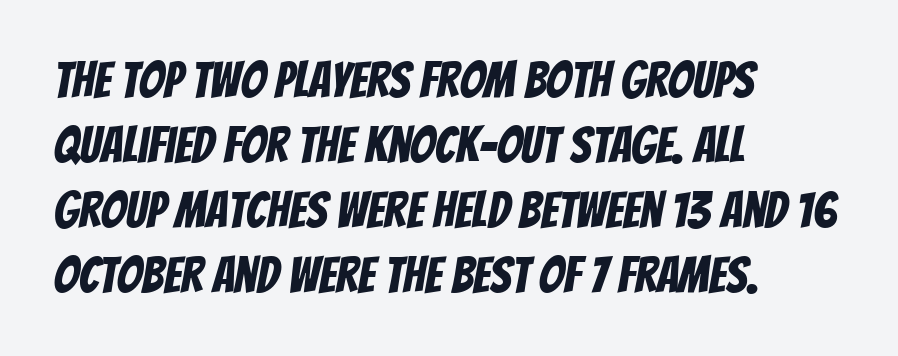
The image shows 50 px condensed sans-serif type; set left-aligned, normal line spacing (1.3x), normal letter spacing, not underlined; low stroke contrast and a large x-height.
